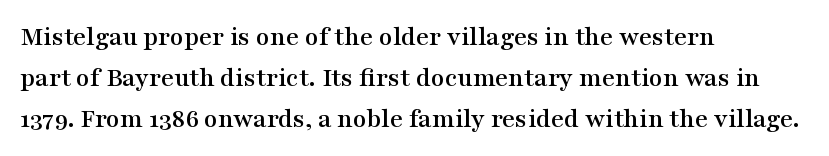
The image shows 28 px wide serif type, upright; set left-aligned, normal line spacing (1.46x), normal letter spacing, not underlined; medium stroke contrast and a medium x-height.
